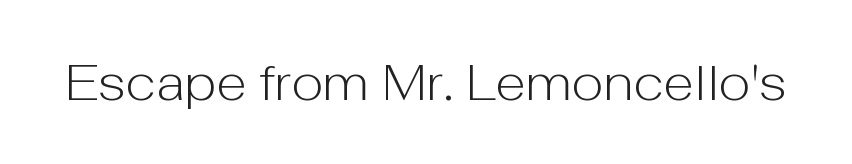
Stroke mass is kept to a normal reading level or below. Has an underline been added? It has not. This sample uses plain, unmodified letter spacing. Vertical strokes here are truly vertical.
